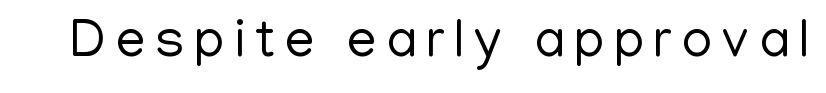
Q: Is the text bold? A: No.
Q: Is the text italic (slanted)? A: No, it is upright.
Q: Is the typeface a serif or a sans-serif typeface? A: Sans-serif.
Q: Is the text underlined? A: No.
Q: Width (condensed, normal, or wide)? A: Normal.
Q: Stroke contrast? A: Low.
Q: x-height? A: Medium.
Q: Monospaced? A: No.
